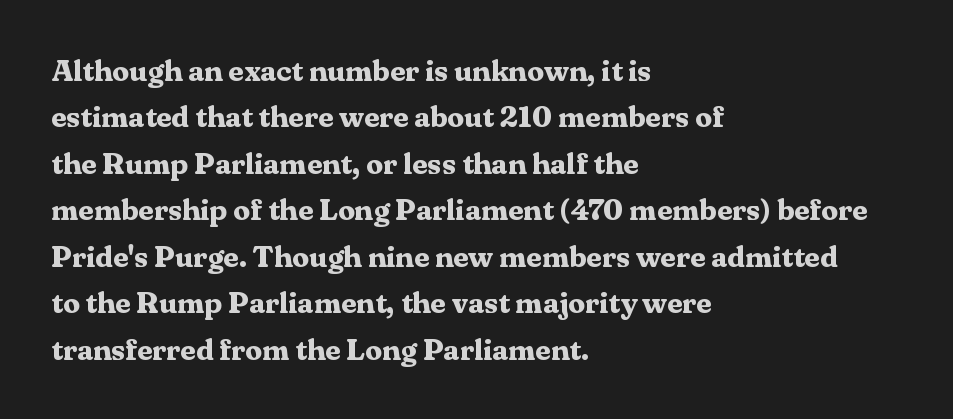
The image shows 30 px bold serif type, upright; set left-aligned, normal line spacing (1.55x), normal letter spacing, not underlined; medium stroke contrast and a medium x-height.
